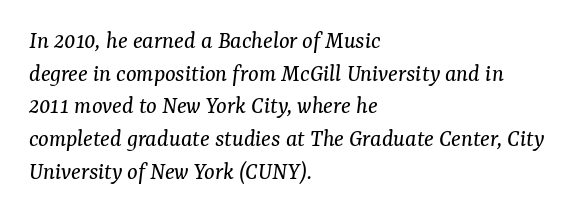
No heavy texture on the line: the type isn't bold. One glance says typical: line gaps are just what's usual. In CSS terms this would be text-align: left. The letters are slanted; this is an italic face. Only glyphs here, with clear space below each row.
